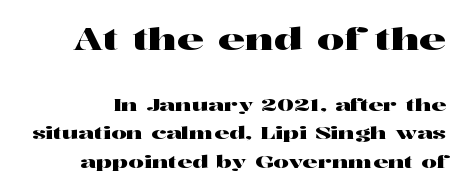
{"serif": "yes", "italic": "no", "width": "wide", "stroke_contrast": "high", "x_height": "medium", "monospaced": "no", "underline": "no", "line_spacing": "normal", "line_spacing_ratio": 1.69, "letter_spacing": "normal", "letter_spacing_em": 0.0, "larger_block": "first", "size_ratio": 1.76, "glyph_px": 30}
